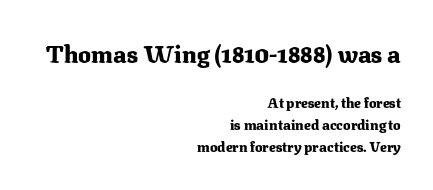
The image shows 24 px bold type, upright; set right-aligned, normal line spacing (1.6x), normal letter spacing, not underlined; the first (top) block is 1.71x larger.
